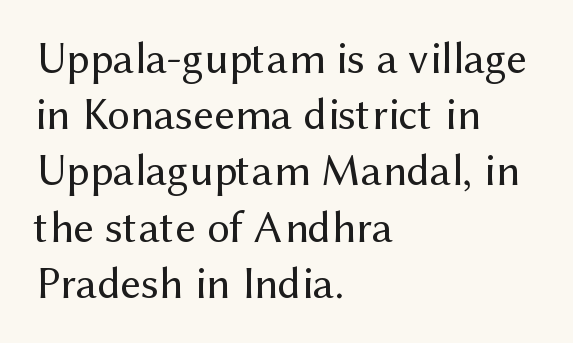
{"serif": "no", "italic": "no", "bold": "no", "weight": "regular", "width": "normal", "stroke_contrast": "medium", "x_height": "medium", "monospaced": "no", "underline": "no", "align": "left", "line_spacing": "normal", "line_spacing_ratio": 1.25, "letter_spacing": "normal", "letter_spacing_em": 0.0, "glyph_px": 45}
